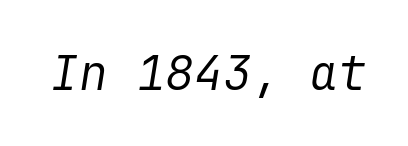
{"italic": "yes", "lean": "right", "slant_degrees": 9, "bold": "no", "weight": "regular", "width": "normal", "stroke_contrast": "low", "x_height": "medium", "underline": "no", "letter_spacing": "normal", "letter_spacing_em": 0.0, "glyph_px": 48}
